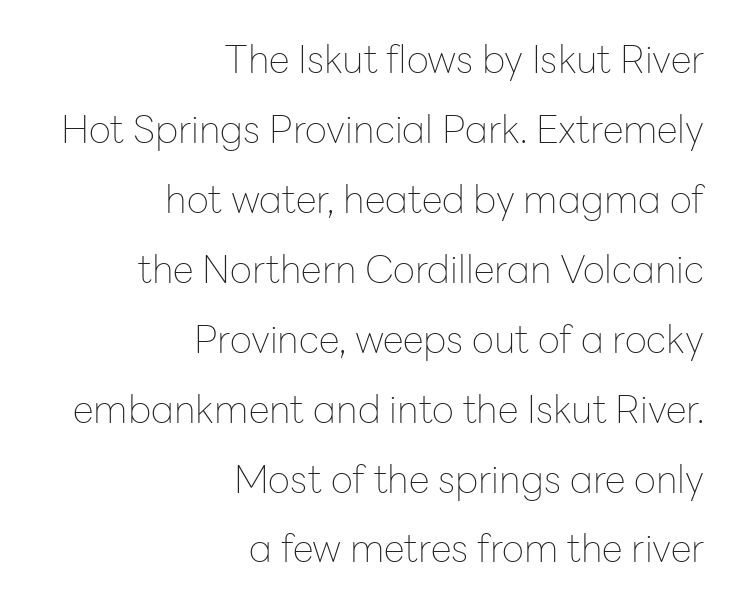
{"serif": "no", "italic": "no", "bold": "no", "weight": "thin", "width": "normal", "stroke_contrast": "low", "x_height": "medium", "monospaced": "no", "underline": "no", "align": "right", "line_spacing_ratio": 1.84, "letter_spacing": "normal", "letter_spacing_em": 0.0, "glyph_px": 38}
